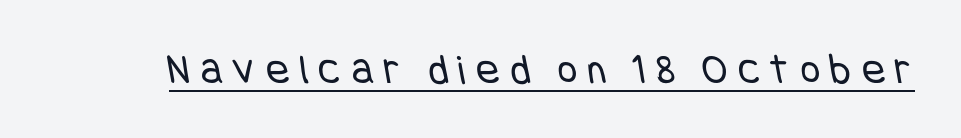
Q: Is the text bold? A: No.
Q: Is the typeface a serif or a sans-serif typeface? A: Sans-serif.
Q: Is the text underlined? A: Yes.
Q: Is the spacing between letters normal or unusually wide? A: Unusually wide.
Q: Width (condensed, normal, or wide)? A: Condensed.
Q: Stroke contrast? A: Low.
Q: x-height? A: Large.
